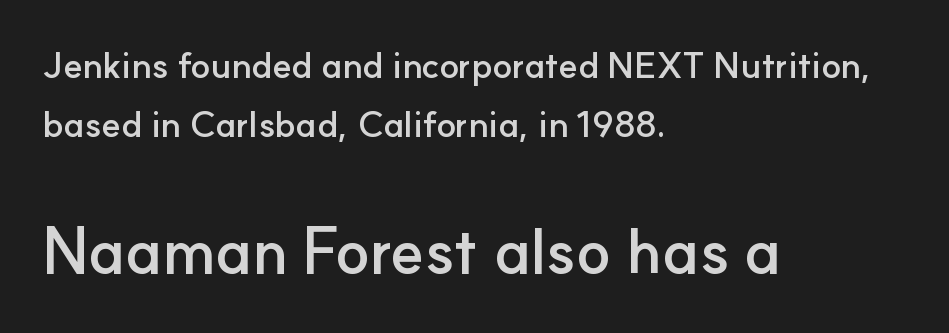
Q: Is the text bold? A: Yes.
Q: Is the text italic (slanted)? A: No, it is upright.
Q: Is the typeface a serif or a sans-serif typeface? A: Sans-serif.
Q: Is the text underlined? A: No.
Q: How is the paragraph aligned? A: Left-aligned.
Q: Is the spacing between letters normal or unusually wide? A: Normal.
Q: Is the spacing between lines tight, normal or loose? A: Normal.
Q: Which block of text is set in a larger size, the first (top) or the second (bottom)? A: The second (bottom) one.
Q: Width (condensed, normal, or wide)? A: Normal.
Q: Stroke contrast? A: Low.
Q: x-height? A: Small.
Q: Monospaced? A: No.
